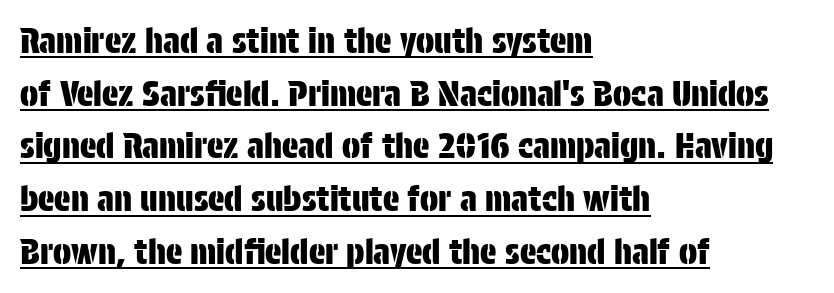
Beneath each row of characters lies a ruled line. Words appear dense and cohesive because spacing is normal. The passage is arranged the way most books set body copy — flush left. Summary of vertical rhythm: regular, with standard interline spacing. The face used here is proportionally spaced, like ordinary book or web type.
